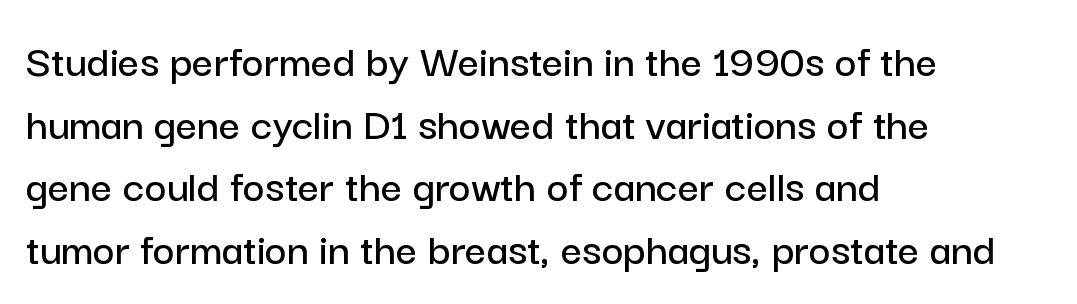
The image shows 47 px sans-serif type, upright; set left-aligned, normal line spacing (1.33x), normal letter spacing, not underlined; low stroke contrast and a medium x-height.
